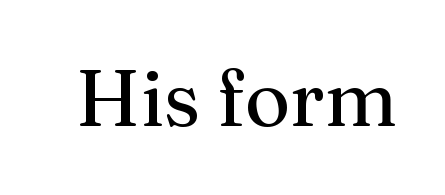
Q: Is the text bold? A: No.
Q: Is the text italic (slanted)? A: No, it is upright.
Q: Is the typeface a serif or a sans-serif typeface? A: Serif.
Q: Is the text underlined? A: No.
Q: Is the spacing between letters normal or unusually wide? A: Normal.
Q: Width (condensed, normal, or wide)? A: Normal.
Q: Stroke contrast? A: Medium.
Q: x-height? A: Medium.
Q: Monospaced? A: No.
